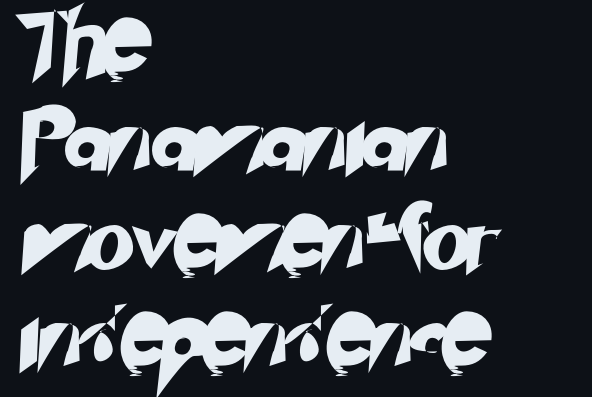
Varying glyph widths throughout — classic text-font behaviour. Leading: standard. In CSS terms this would be text-align: left. Between one letter and the next there's only the usual sliver of space. Serif or sans? Sans — the stroke terminals are bare. The zone under the glyphs is completely vacant.
